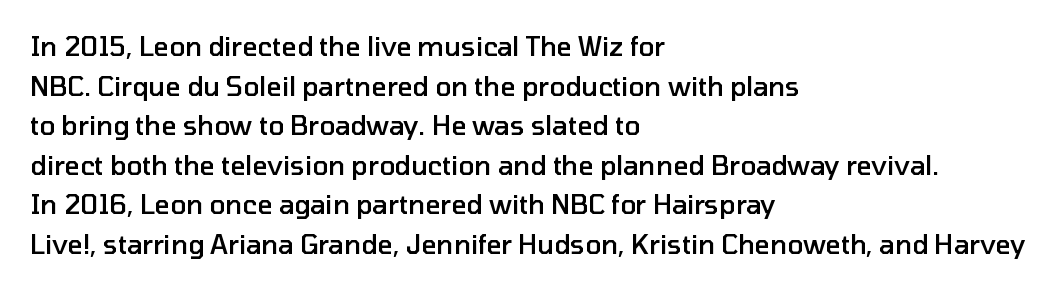
{"italic": "no", "bold": "semi", "underline": "no", "align": "left", "line_spacing": "normal", "line_spacing_ratio": 1.52, "letter_spacing": "normal", "letter_spacing_em": 0.0, "glyph_px": 26}
